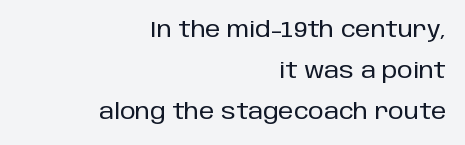
Q: Is the text italic (slanted)? A: No, it is upright.
Q: Is the text underlined? A: No.
Q: How is the paragraph aligned? A: Right-aligned.
Q: Is the spacing between letters normal or unusually wide? A: Normal.
